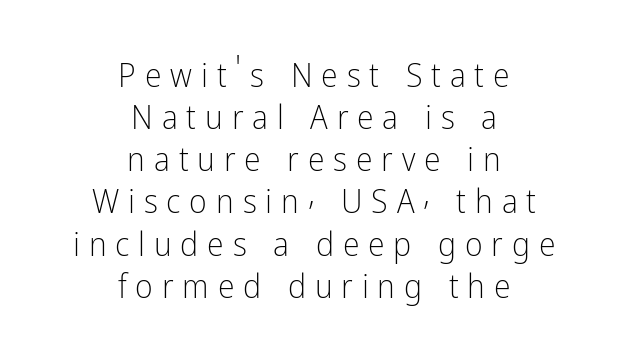
{"serif": "no", "italic": "no", "bold": "no", "weight": "light", "width": "condensed", "stroke_contrast": "low", "x_height": "medium", "monospaced": "no", "underline": "no", "align": "center", "line_spacing_ratio": 1.24, "letter_spacing": "wide", "letter_spacing_em": 0.26, "glyph_px": 34}
